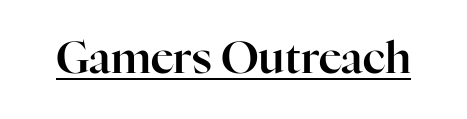
{"serif": "yes", "italic": "no", "width": "normal", "stroke_contrast": "high", "x_height": "medium", "monospaced": "no", "underline": "yes", "letter_spacing": "normal", "letter_spacing_em": 0.0, "glyph_px": 44}
